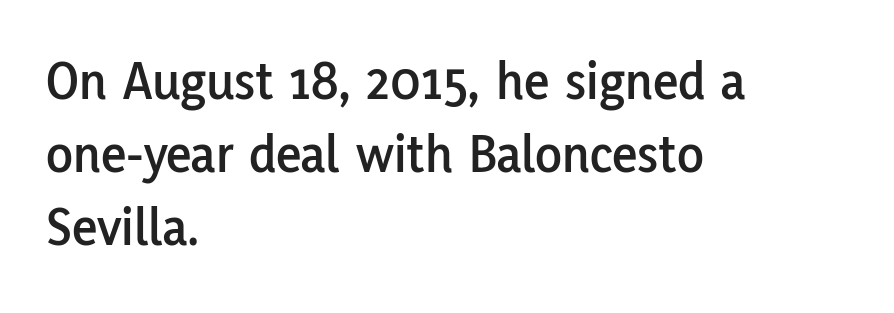
Q: Is the text italic (slanted)? A: No, it is upright.
Q: Is the typeface a serif or a sans-serif typeface? A: Sans-serif.
Q: Is the text underlined? A: No.
Q: How is the paragraph aligned? A: Left-aligned.
Q: Is the spacing between letters normal or unusually wide? A: Normal.
Q: Is the spacing between lines tight, normal or loose? A: Normal.
Q: Width (condensed, normal, or wide)? A: Normal.
Q: Stroke contrast? A: Low.
Q: x-height? A: Medium.
Q: Monospaced? A: No.
